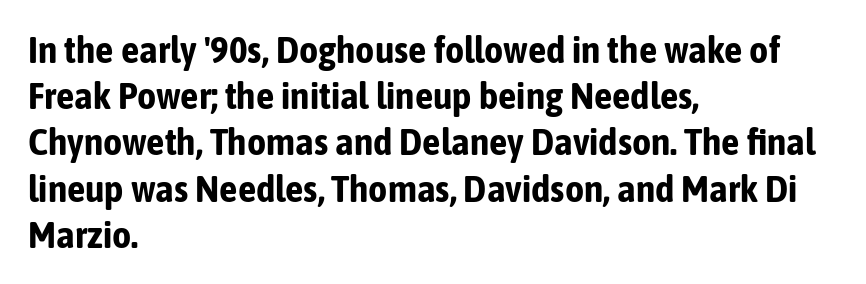
{"serif": "no", "italic": "no", "bold": "yes", "weight": "bold", "width": "condensed", "stroke_contrast": "low", "x_height": "medium", "monospaced": "no", "underline": "no", "align": "left", "line_spacing": "normal", "line_spacing_ratio": 1.25, "letter_spacing": "normal", "letter_spacing_em": 0.0, "glyph_px": 37}
